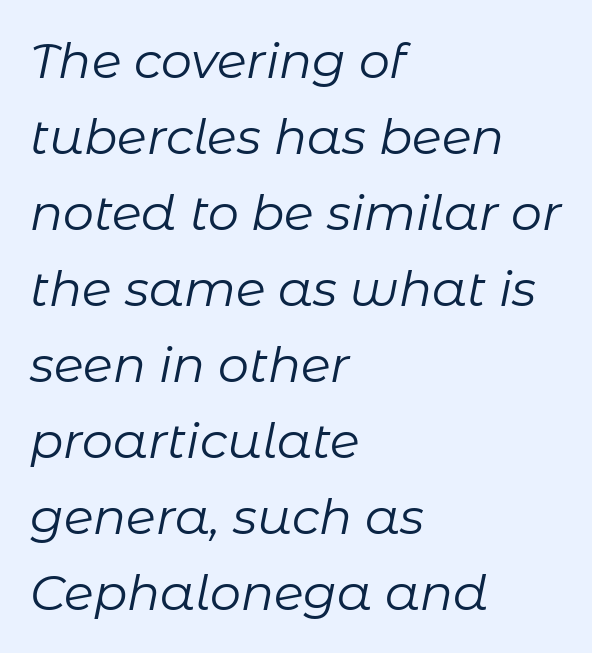
The image shows 49 px regular-weight type, italic (leaning right); set left-aligned, normal line spacing (1.55x), normal letter spacing, not underlined; low stroke contrast and a medium x-height.
